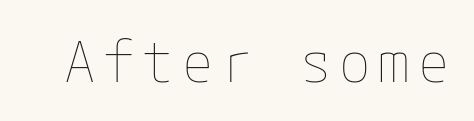
Heaviness? Minimal to ordinary, like unemphasized prose. The glyphs are unaccompanied by any horizontal stroke below them. A typesetter would mark this as roman, not italic.
